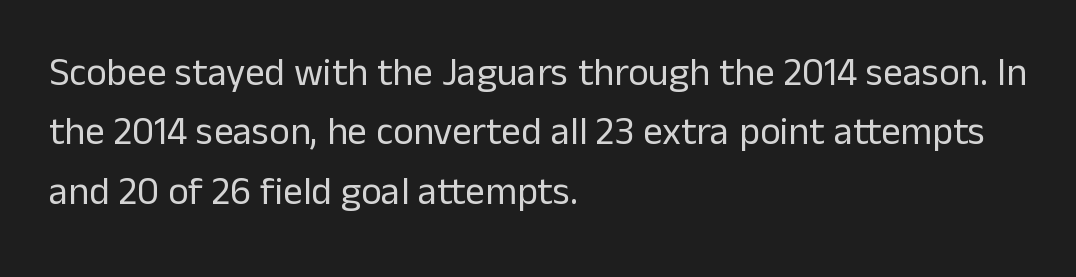
Letters have the restrained weight of plain body copy at most. Grotesque or geometric, the face here clearly has no serifs. Think of a printed novel: that variable character pitch is what you see here. This is roman type, the default non-slanted kind.
